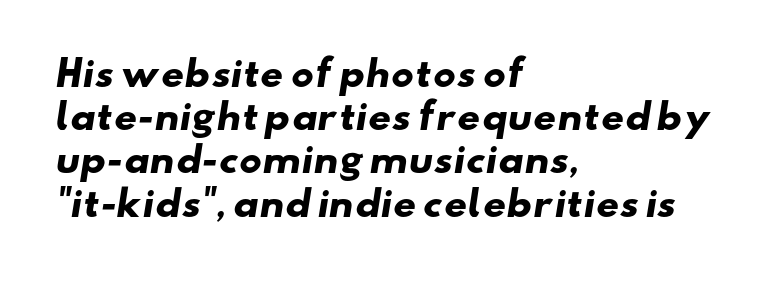
The image shows 36 px heavy, wide sans-serif type; set left-aligned, line spacing 1.2x, normal letter spacing, not underlined; low stroke contrast and a small x-height.
